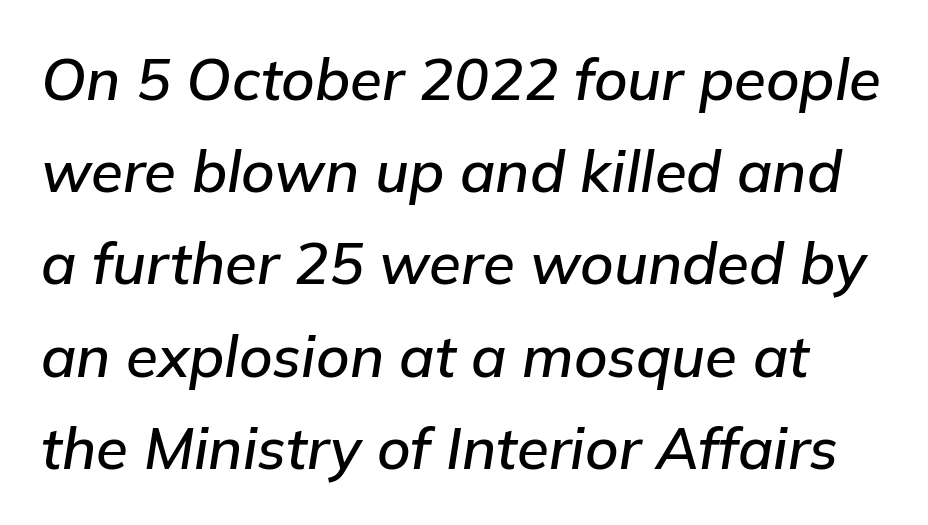
The image shows 58 px text type, italic (leaning right); set normal line spacing (1.59x), normal letter spacing, not underlined; low stroke contrast and a medium x-height.
